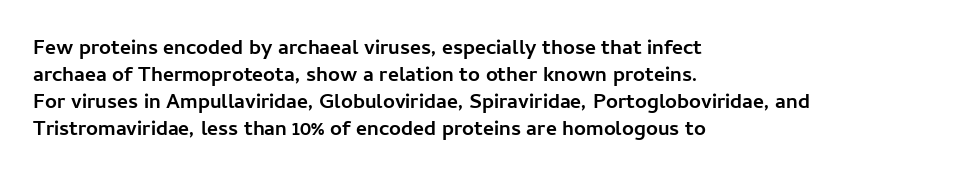
Q: Is the text bold? A: Yes.
Q: Is the text italic (slanted)? A: No, it is upright.
Q: Is the text underlined? A: No.
Q: How is the paragraph aligned? A: Left-aligned.
Q: Is the spacing between letters normal or unusually wide? A: Normal.
Q: Is the spacing between lines tight, normal or loose? A: Normal.
